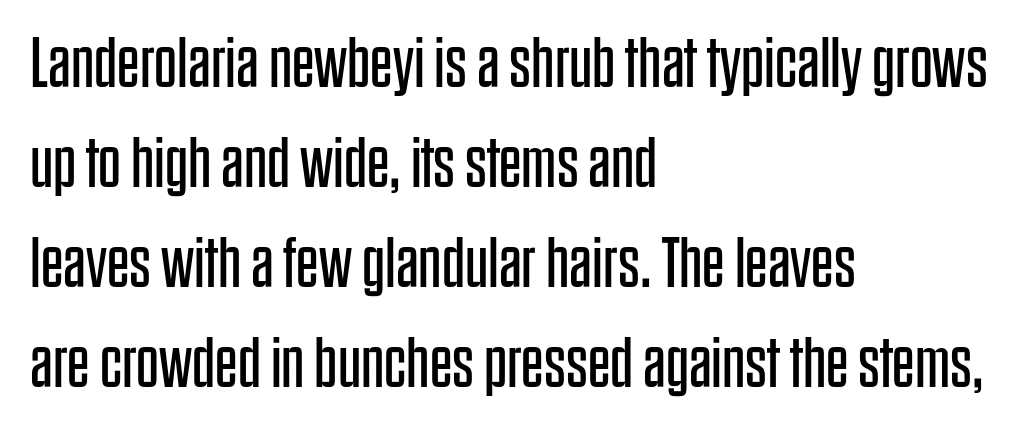
Q: Is the text bold? A: No.
Q: Is the text italic (slanted)? A: No, it is upright.
Q: Is the typeface a serif or a sans-serif typeface? A: Sans-serif.
Q: Is the text underlined? A: No.
Q: How is the paragraph aligned? A: Left-aligned.
Q: Is the spacing between letters normal or unusually wide? A: Normal.
Q: Is the spacing between lines tight, normal or loose? A: Normal.
Q: Width (condensed, normal, or wide)? A: Condensed.
Q: Stroke contrast? A: Low.
Q: x-height? A: Large.
Q: Monospaced? A: No.
